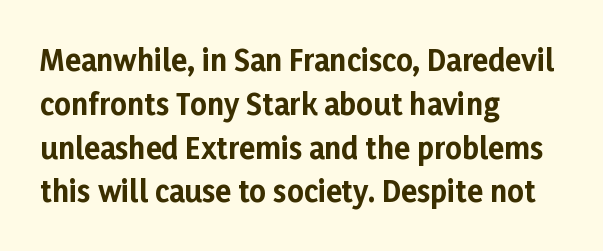
The image shows 29 px bold sans-serif type, upright; set left-aligned, normal line spacing (1.51x), normal letter spacing, not underlined; low stroke contrast and a medium x-height.
